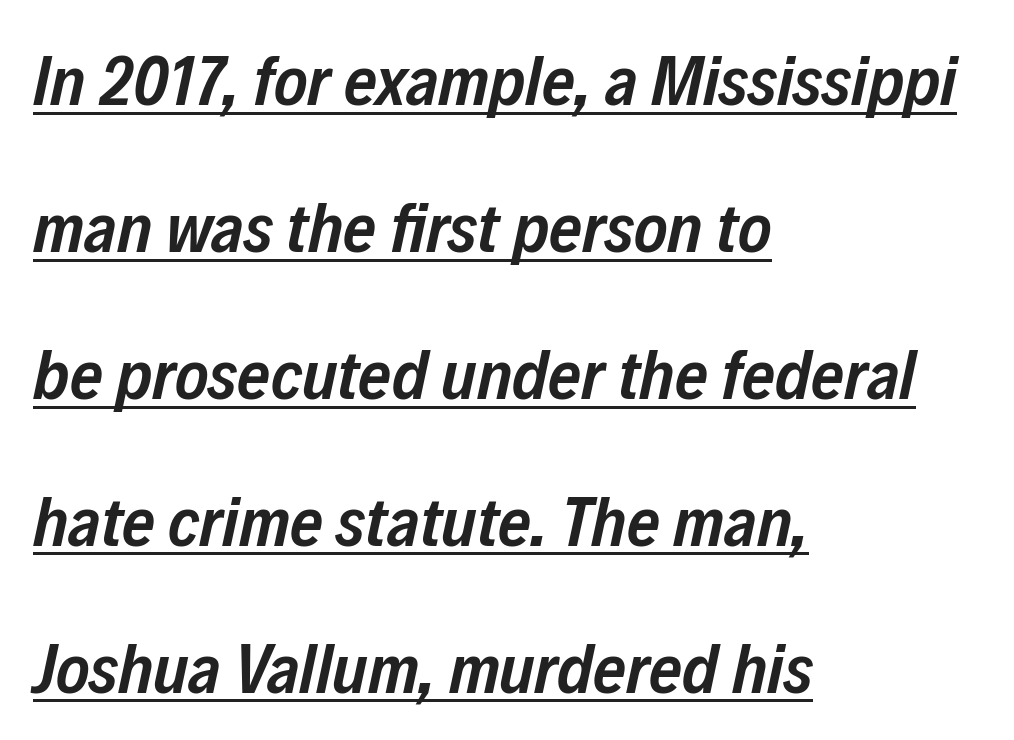
Q: Is the text bold? A: Semi-bold.
Q: Is the text italic (slanted)? A: Yes, it leans right by about 12 degrees.
Q: Is the text underlined? A: Yes.
Q: How is the paragraph aligned? A: Left-aligned.
Q: Is the spacing between letters normal or unusually wide? A: Normal.
Q: Is the spacing between lines tight, normal or loose? A: Loose.
Q: Width (condensed, normal, or wide)? A: Condensed.
Q: Stroke contrast? A: Low.
Q: x-height? A: Medium.
Q: Monospaced? A: No.
